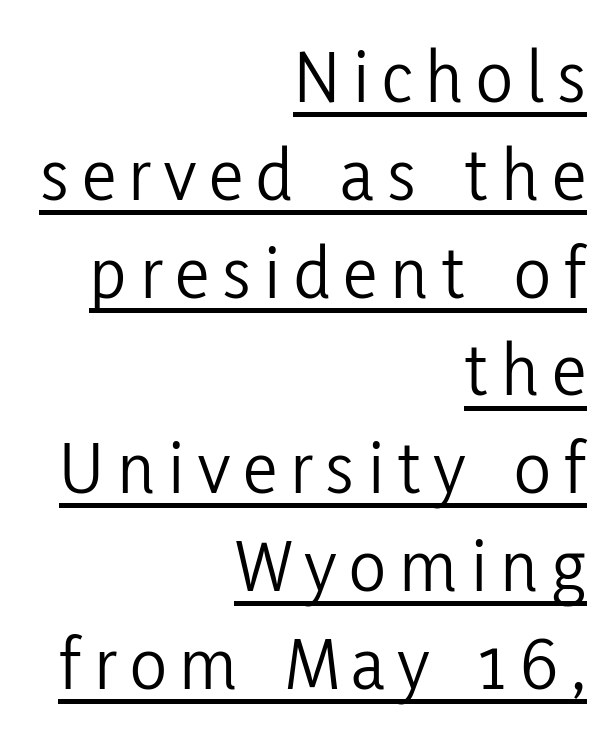
The image shows 77 px light, condensed sans-serif type, upright; set right-aligned, normal line spacing (1.27x), underlined; low stroke contrast and a medium x-height.
